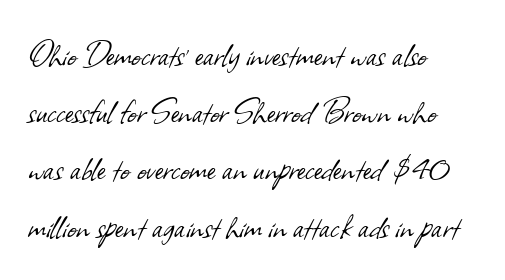
{"serif": "no", "bold": "no", "weight": "light", "width": "normal", "stroke_contrast": "low", "x_height": "small", "monospaced": "no", "underline": "no", "align": "left", "line_spacing": "normal", "line_spacing_ratio": 1.43, "letter_spacing": "normal", "letter_spacing_em": 0.0, "glyph_px": 40}
